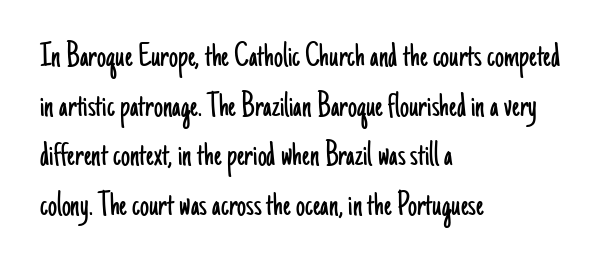
The image shows 36 px light, condensed sans-serif type, upright; set left-aligned, normal line spacing (1.38x), normal letter spacing, not underlined; low stroke contrast and a small x-height.
